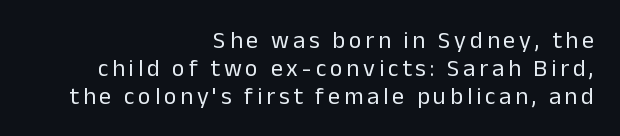
{"italic": "no", "bold": "no", "underline": "no", "align": "right", "line_spacing_ratio": 1.17, "glyph_px": 24}
